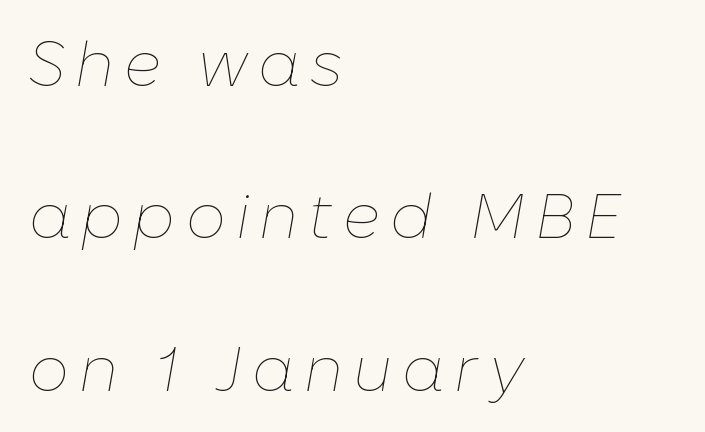
Line spacing here is loose. No word sits above an underline. The setting favours the left margin, as ordinary paragraphs usually do. The axis of the letterforms is tilted away from vertical. Caption: face not bold, strokes unweighted.
